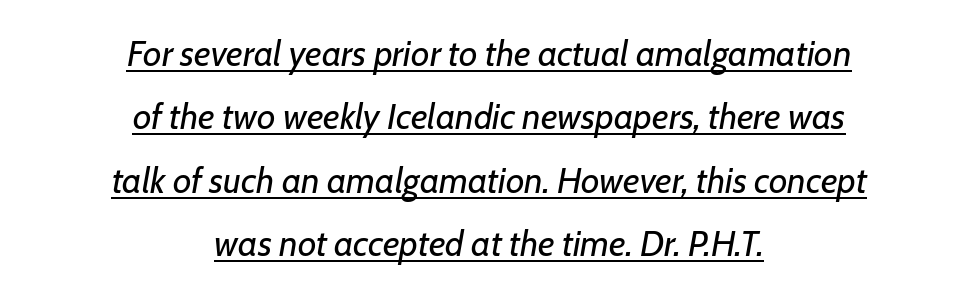
The image shows 36 px regular-weight type, italic (leaning right); set centered, line spacing 1.76x, normal letter spacing, underlined; low stroke contrast and a medium x-height.
